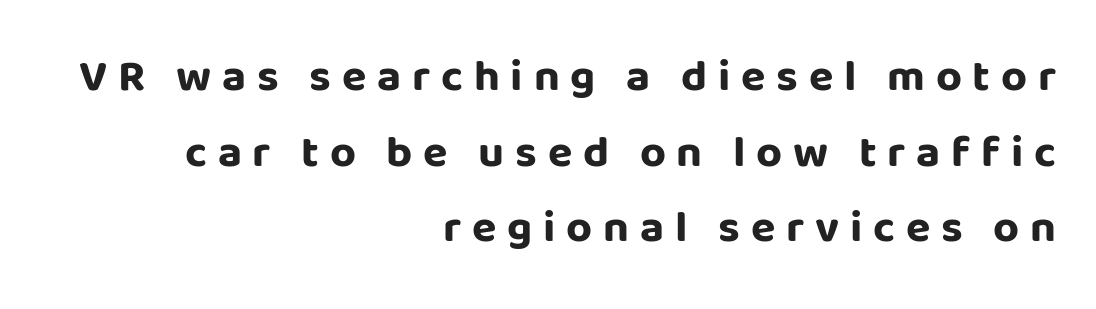
The line-height multiplier appears to be the usual default. Posture: upright roman. The typeface chosen for these lines omits serifs. Note the varied advance widths — an 'i' is clearly narrower than an 'm'.
